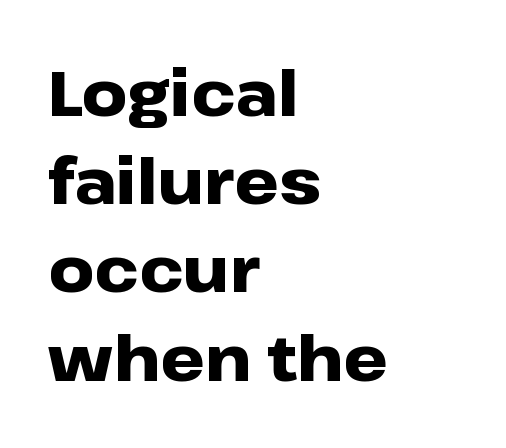
Q: Is the text bold? A: Yes.
Q: Is the text italic (slanted)? A: No, it is upright.
Q: Is the typeface a serif or a sans-serif typeface? A: Sans-serif.
Q: Is the text underlined? A: No.
Q: How is the paragraph aligned? A: Left-aligned.
Q: Is the spacing between letters normal or unusually wide? A: Normal.
Q: Is the spacing between lines tight, normal or loose? A: Normal.
Q: Width (condensed, normal, or wide)? A: Wide.
Q: Stroke contrast? A: Low.
Q: x-height? A: Medium.
Q: Monospaced? A: No.
